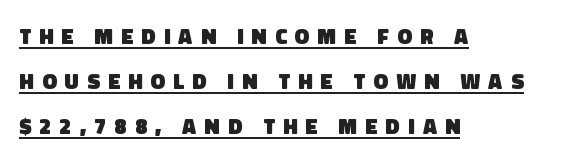
{"bold": "yes", "underline": "yes", "align": "left", "line_spacing": "loose", "line_spacing_ratio": 2.04, "letter_spacing": "wide", "letter_spacing_em": 0.37, "glyph_px": 22}
